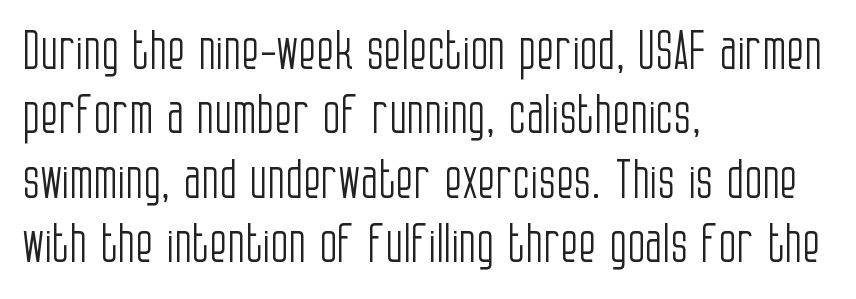
Visually the block forms a straight wall on the left and a jagged coastline on the right. Words float on clear page, feet unadorned. This sample uses an upright cut, with every glyph sitting square on the baseline. This rendering leaves character spacing at its baseline value. Classification — sans serif. The face used here is proportionally spaced, like ordinary book or web type.
